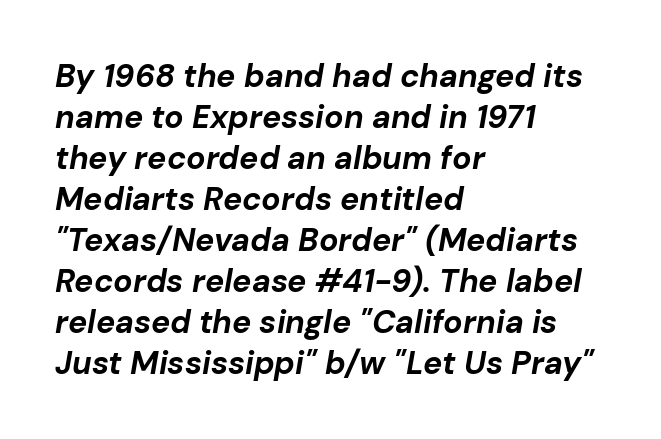
The string is rendered with underlining switched off. What's the leading like? Ordinary, nothing unusual. Think of a printed novel: that variable character pitch is what you see here. In terms of weight, the rendering is a true, heavy bold.
